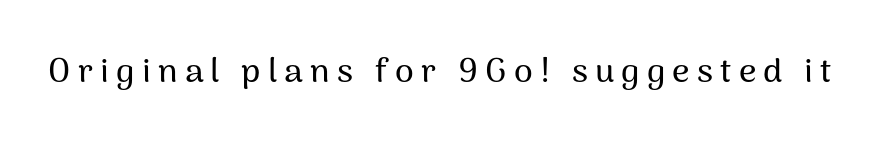
{"serif": "no", "italic": "no", "width": "normal", "stroke_contrast": "medium", "x_height": "medium", "monospaced": "no", "underline": "no", "letter_spacing": "wide", "letter_spacing_em": 0.21, "glyph_px": 34}
